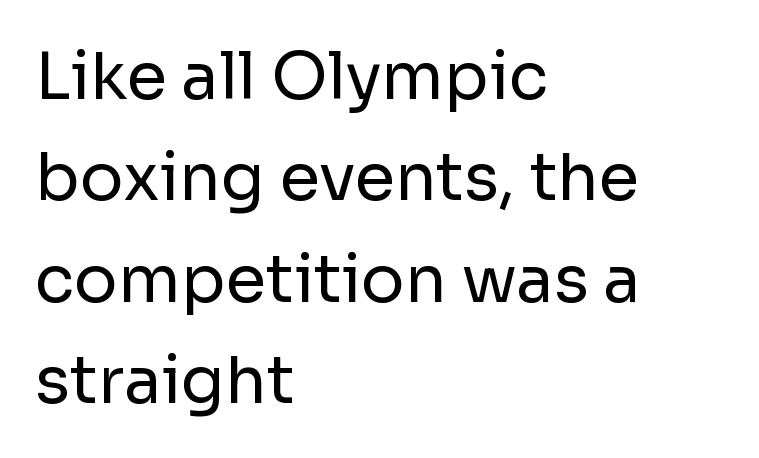
Q: Is the text bold? A: No.
Q: Is the text italic (slanted)? A: No, it is upright.
Q: Is the typeface a serif or a sans-serif typeface? A: Sans-serif.
Q: Is the text underlined? A: No.
Q: How is the paragraph aligned? A: Left-aligned.
Q: Is the spacing between letters normal or unusually wide? A: Normal.
Q: Is the spacing between lines tight, normal or loose? A: Normal.
Q: Width (condensed, normal, or wide)? A: Normal.
Q: Stroke contrast? A: Low.
Q: x-height? A: Medium.
Q: Monospaced? A: No.
